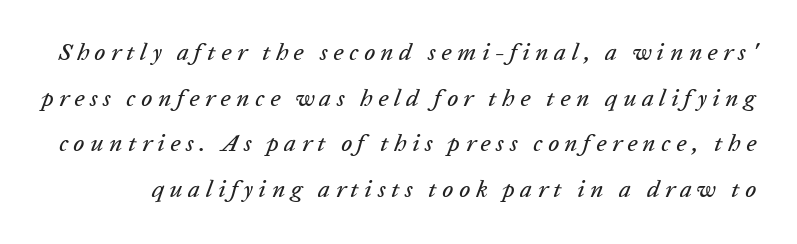
Each word looks stretched out because of the extra space between its letters. Airy leading. It's the slanting kind of type. The gap between lines stays unmarked.
